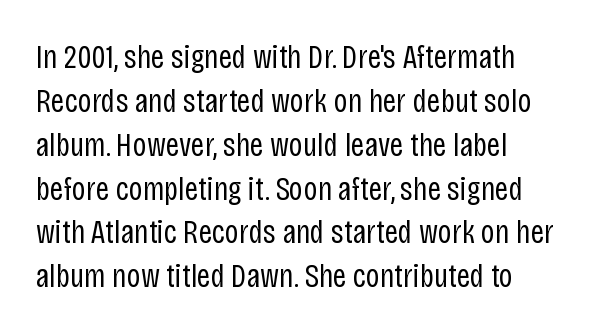
{"serif": "no", "italic": "no", "bold": "no", "weight": "regular", "width": "condensed", "stroke_contrast": "low", "x_height": "large", "monospaced": "no", "underline": "no", "line_spacing": "normal", "line_spacing_ratio": 1.29, "letter_spacing": "normal", "letter_spacing_em": 0.0, "glyph_px": 34}
